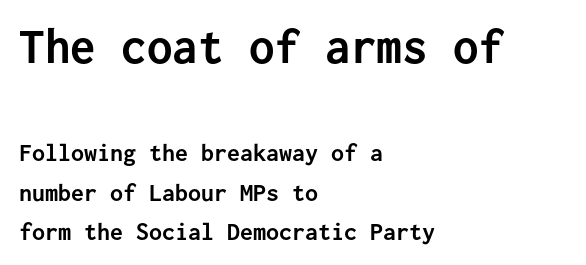
The image shows 51 px semibold sans-serif type, upright, monospaced; set left-aligned, normal line spacing (1.53x), normal letter spacing, not underlined; the first (top) block is 1.96x larger; low stroke contrast and a medium x-height.
